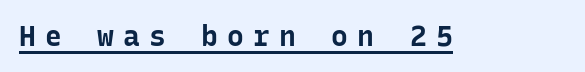
Q: Is the text bold? A: Yes.
Q: Is the text italic (slanted)? A: No, it is upright.
Q: Is the typeface a serif or a sans-serif typeface? A: Sans-serif.
Q: Is the text underlined? A: Yes.
Q: Is the spacing between letters normal or unusually wide? A: Unusually wide.
Q: Width (condensed, normal, or wide)? A: Normal.
Q: Stroke contrast? A: Low.
Q: x-height? A: Medium.
Q: Monospaced? A: Yes.
